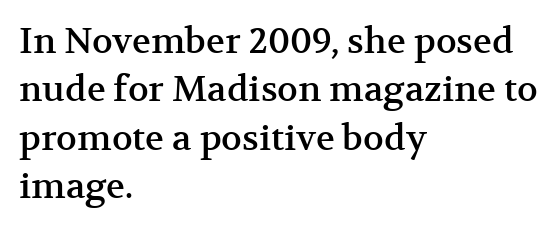
{"serif": "yes", "italic": "no", "width": "normal", "stroke_contrast": "medium", "x_height": "medium", "monospaced": "no", "underline": "no", "align": "left", "line_spacing": "normal", "line_spacing_ratio": 1.38, "letter_spacing": "normal", "letter_spacing_em": 0.0, "glyph_px": 35}
